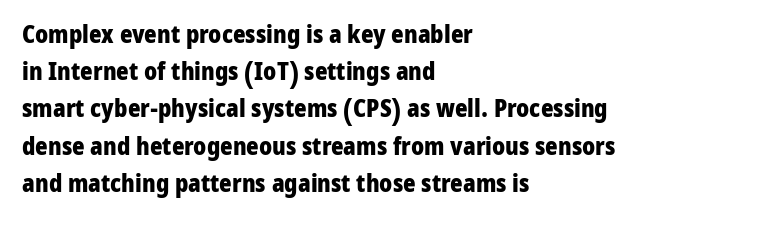
The passage shown has conventional tracking throughout. Underline: absent. The lines in this sample share a left origin and differ only in where they stop. These lines carry a lot of weight — the face is fully bold. Leading: standard. Characters remain perfectly vertical along every line.
